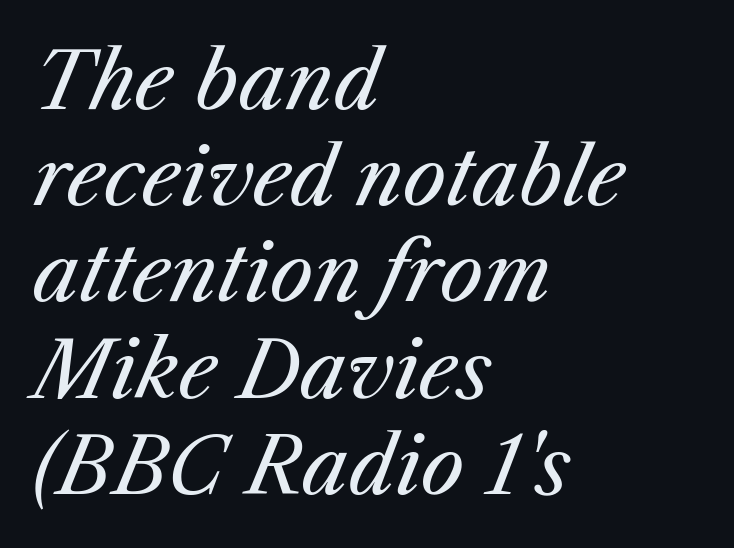
The image shows 77 px regular-weight type, italic (leaning right); set left-aligned, normal line spacing (1.25x), normal letter spacing, not underlined; medium stroke contrast and a medium x-height.
